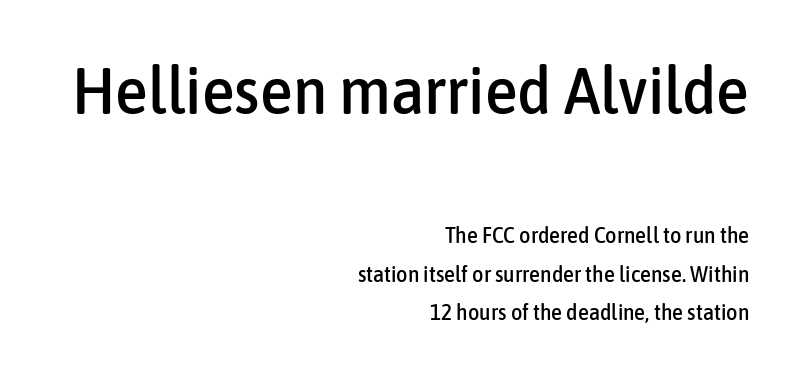
Caption: multi-line text, flush right, ragged left. Words appear dense and cohesive because spacing is normal. The typeface chosen for these lines omits serifs. Plain, unruled lines of type. The letters in the upper block stand taller than those in the block below. The passage shown is typed in a proportional face where columns would drift.
